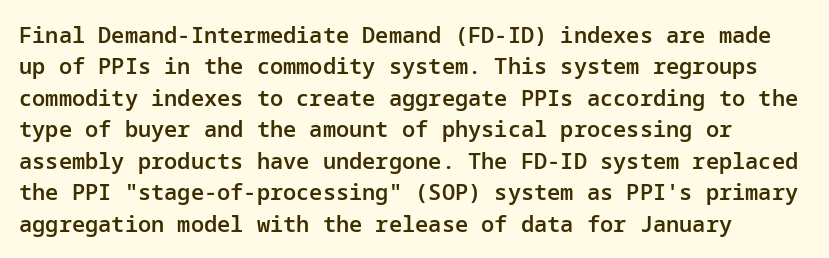
Q: Is the text bold? A: Semi-bold.
Q: Is the text italic (slanted)? A: No, it is upright.
Q: Is the text underlined? A: No.
Q: Is the spacing between letters normal or unusually wide? A: Normal.
Q: Is the spacing between lines tight, normal or loose? A: Normal.
